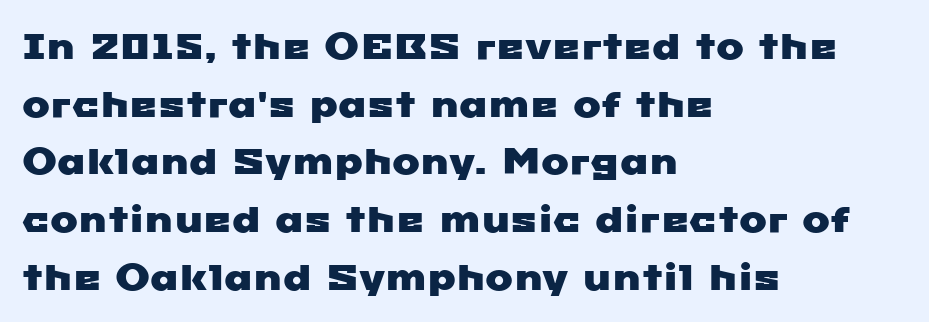
{"serif": "no", "width": "wide", "stroke_contrast": "low", "x_height": "medium", "monospaced": "no", "underline": "no", "align": "left", "line_spacing": "normal", "line_spacing_ratio": 1.56, "letter_spacing": "normal", "letter_spacing_em": 0.0, "glyph_px": 37}
